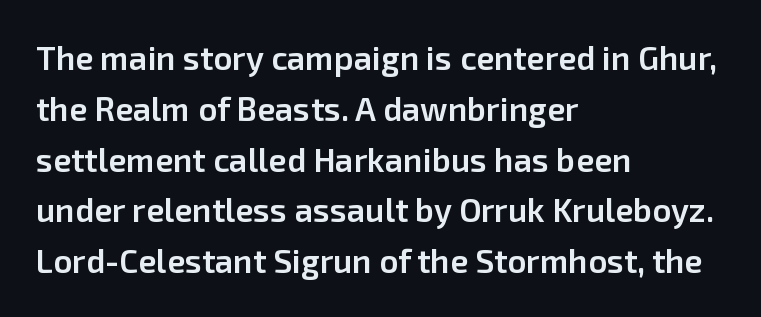
Varying glyph widths throughout — classic text-font behaviour. These lines sit exactly where default settings would place them. You can tell it's not italic because the verticals are truly vertical. The face used here is rendered with its standard letterfit. Each glyph is drawn with semibold strokes, heavier than normal yet not fully bold.
